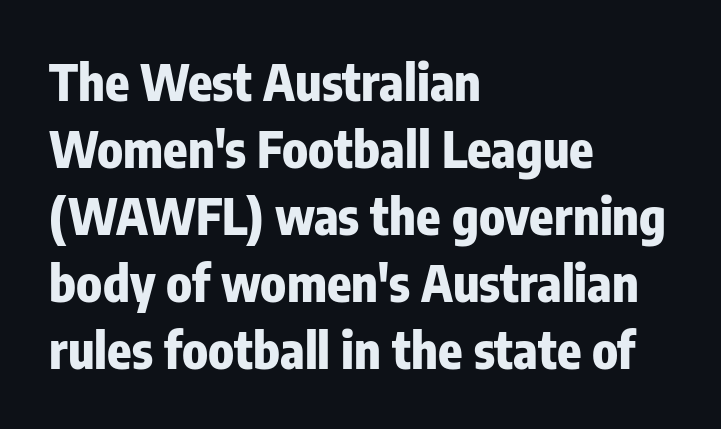
{"serif": "no", "italic": "no", "bold": "yes", "weight": "heavy", "width": "condensed", "stroke_contrast": "low", "x_height": "medium", "monospaced": "no", "underline": "no", "align": "left", "line_spacing": "normal", "line_spacing_ratio": 1.34, "letter_spacing": "normal", "letter_spacing_em": 0.0, "glyph_px": 50}
